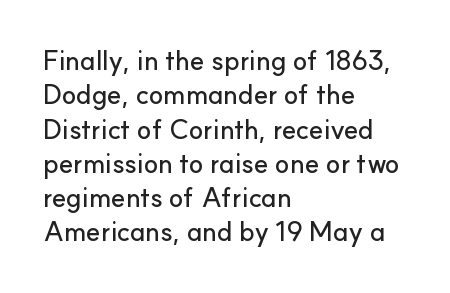
Q: Is the text italic (slanted)? A: No, it is upright.
Q: Is the text underlined? A: No.
Q: How is the paragraph aligned? A: Left-aligned.
Q: Is the spacing between letters normal or unusually wide? A: Normal.
Q: Is the spacing between lines tight, normal or loose? A: Normal.
